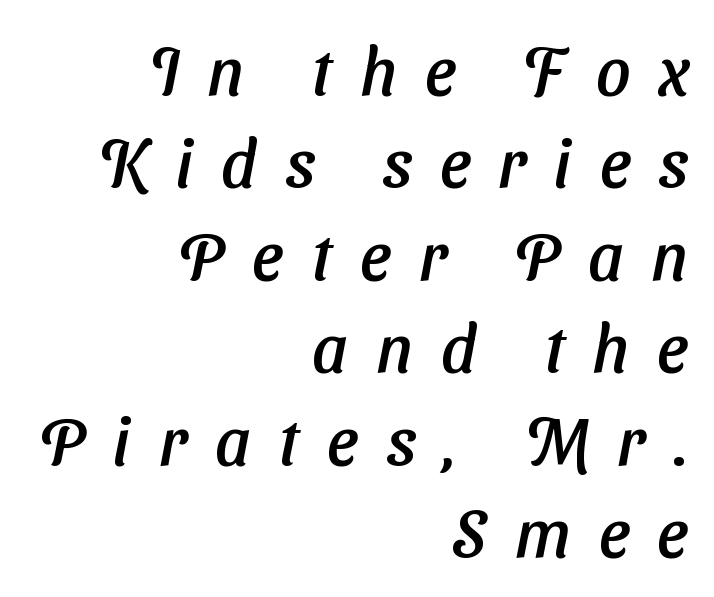
Varying glyph widths throughout — classic text-font behaviour. A typesetter would call this leading conventional body-copy spacing. The passage shown is not underscored anywhere. Classification — sans serif. The letterforms stand isolated, each surrounded by extra space. Horizontal alignment here is rightward, an uncommon choice for prose.
